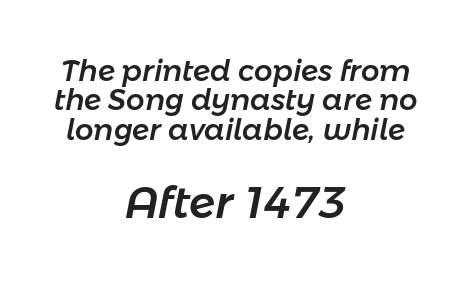
The image shows 44 px text type, italic (leaning right); set centered, tight line spacing (1.01x), normal letter spacing, not underlined; the second (bottom) block is 1.52x larger; low stroke contrast and a medium x-height.
